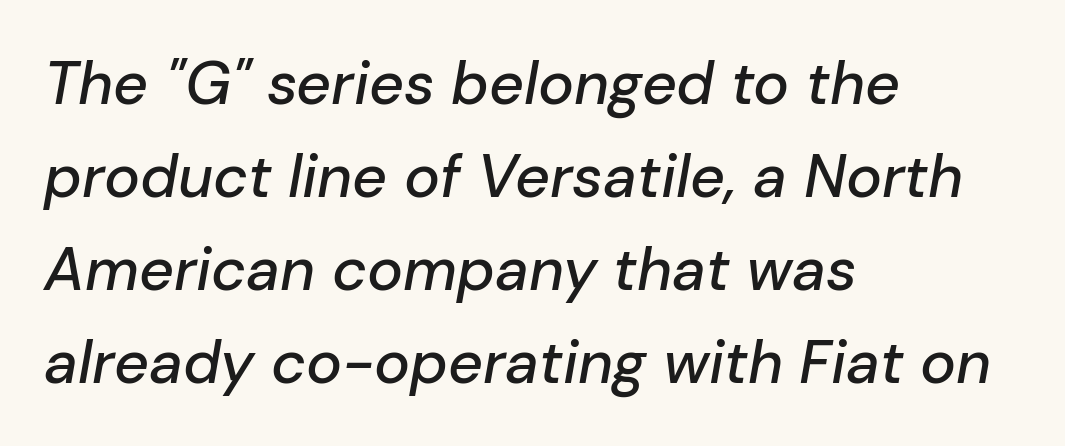
Q: Is the text italic (slanted)? A: Yes, it leans right by about 10 degrees.
Q: Is the text underlined? A: No.
Q: How is the paragraph aligned? A: Left-aligned.
Q: Is the spacing between letters normal or unusually wide? A: Normal.
Q: Is the spacing between lines tight, normal or loose? A: Normal.
Q: Width (condensed, normal, or wide)? A: Normal.
Q: Stroke contrast? A: Low.
Q: x-height? A: Medium.
Q: Monospaced? A: No.
